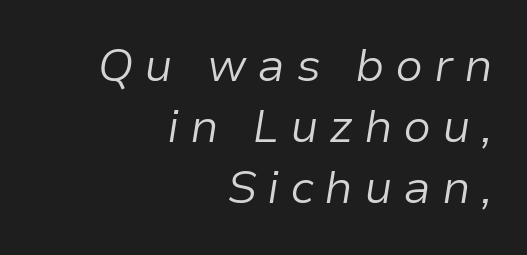
{"italic": "yes", "lean": "right", "slant_degrees": 9, "bold": "no", "weight": "light", "width": "normal", "stroke_contrast": "low", "x_height": "medium", "monospaced": "no", "underline": "no", "align": "right", "line_spacing": "normal", "line_spacing_ratio": 1.33, "letter_spacing": "wide", "letter_spacing_em": 0.23, "glyph_px": 46}
